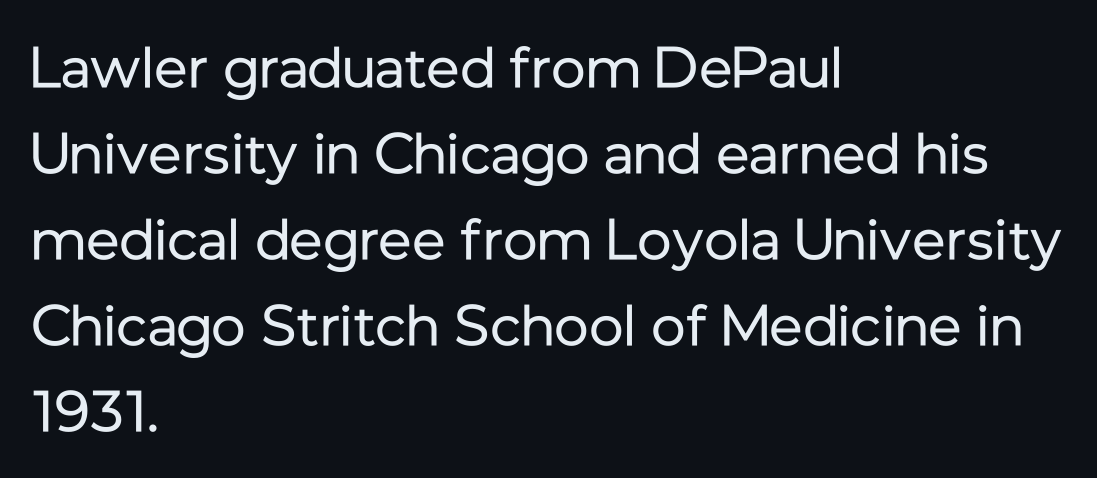
{"serif": "no", "italic": "no", "bold": "no", "weight": "regular", "width": "normal", "stroke_contrast": "low", "x_height": "medium", "monospaced": "no", "underline": "no", "align": "left", "line_spacing": "normal", "line_spacing_ratio": 1.51, "letter_spacing": "normal", "letter_spacing_em": 0.0, "glyph_px": 57}
